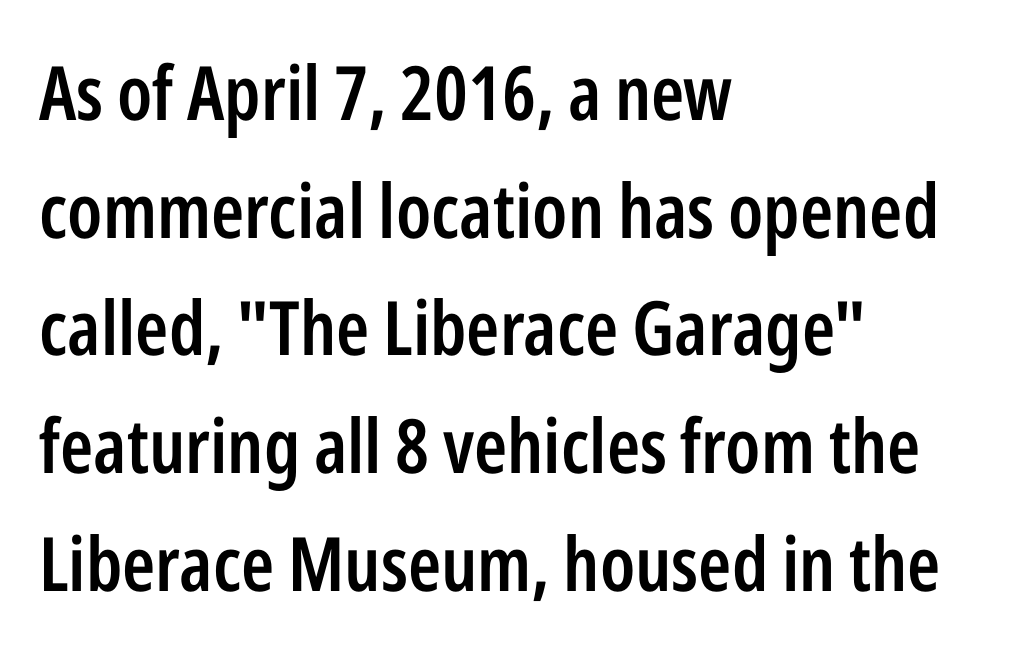
Characters follow at the spacing the type designer built in. The paragraph has a hard left edge and a soft right edge. A bare baseline throughout the passage. Rows of type keep a routine distance in the vertical direction.
